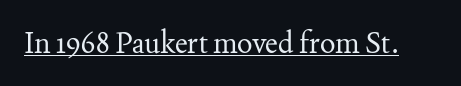
{"serif": "yes", "italic": "no", "bold": "no", "weight": "regular", "width": "normal", "stroke_contrast": "medium", "x_height": "small", "monospaced": "no", "underline": "yes", "letter_spacing": "normal", "letter_spacing_em": 0.0, "glyph_px": 29}
